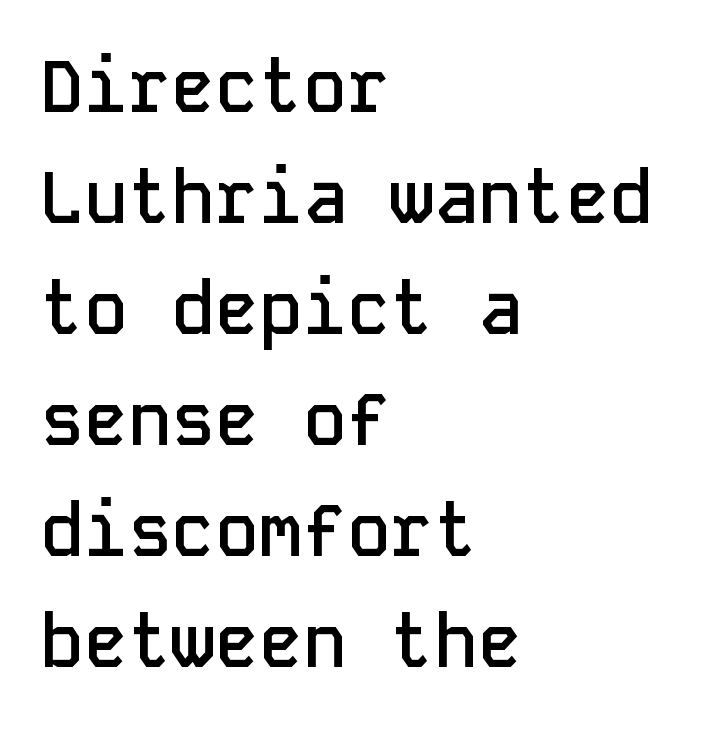
The image shows 73 px semibold sans-serif type, upright, monospaced; set left-aligned, normal line spacing (1.52x), normal letter spacing, not underlined; low stroke contrast and a medium x-height.
